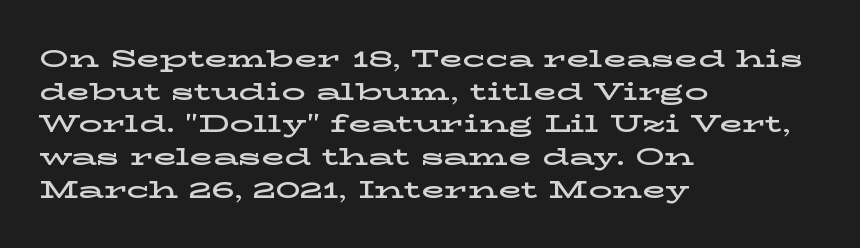
Q: Is the text italic (slanted)? A: No, it is upright.
Q: Is the text underlined? A: No.
Q: How is the paragraph aligned? A: Left-aligned.
Q: Is the spacing between letters normal or unusually wide? A: Normal.
Q: Is the spacing between lines tight, normal or loose? A: Normal.
